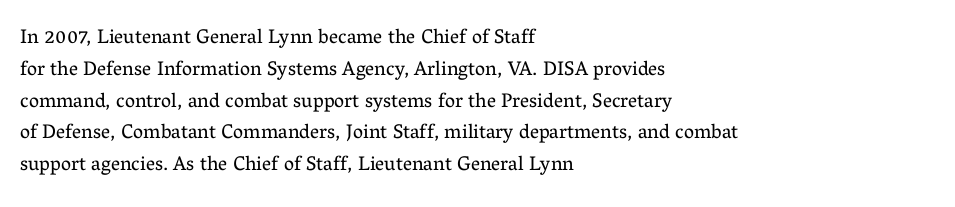
Q: Is the text bold? A: No.
Q: Is the text italic (slanted)? A: No, it is upright.
Q: Is the text underlined? A: No.
Q: How is the paragraph aligned? A: Left-aligned.
Q: Is the spacing between letters normal or unusually wide? A: Normal.
Q: Is the spacing between lines tight, normal or loose? A: Normal.
